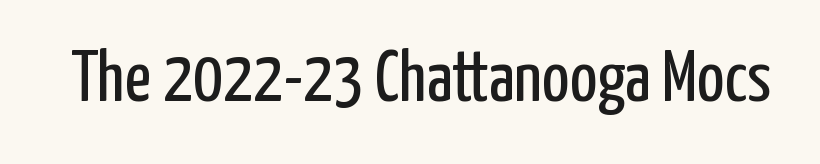
The image shows 72 px regular-weight, condensed sans-serif type, upright; set normal letter spacing, not underlined; low stroke contrast and a medium x-height.
